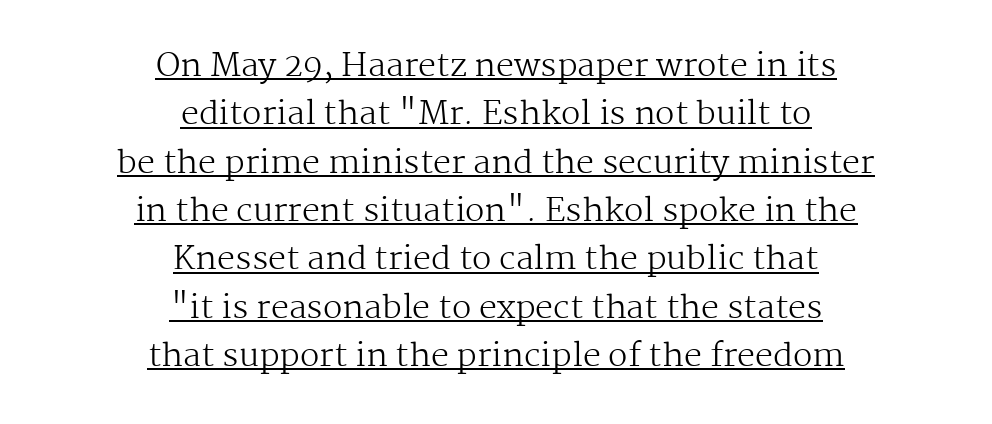
{"serif": "yes", "italic": "no", "bold": "no", "weight": "regular", "width": "normal", "stroke_contrast": "medium", "x_height": "medium", "monospaced": "no", "underline": "yes", "align": "center", "line_spacing": "normal", "line_spacing_ratio": 1.51, "letter_spacing": "normal", "letter_spacing_em": 0.0, "glyph_px": 32}
